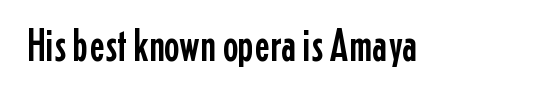
Q: Is the text italic (slanted)? A: No, it is upright.
Q: Is the typeface a serif or a sans-serif typeface? A: Sans-serif.
Q: Is the text underlined? A: No.
Q: Is the spacing between letters normal or unusually wide? A: Normal.
Q: Width (condensed, normal, or wide)? A: Condensed.
Q: Stroke contrast? A: Low.
Q: x-height? A: Medium.
Q: Monospaced? A: No.
